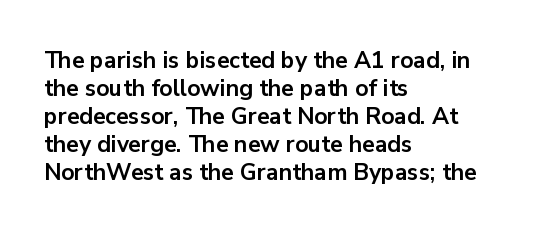
The image shows 23 px bold type, upright; set left-aligned, line spacing 1.22x, normal letter spacing, not underlined.
